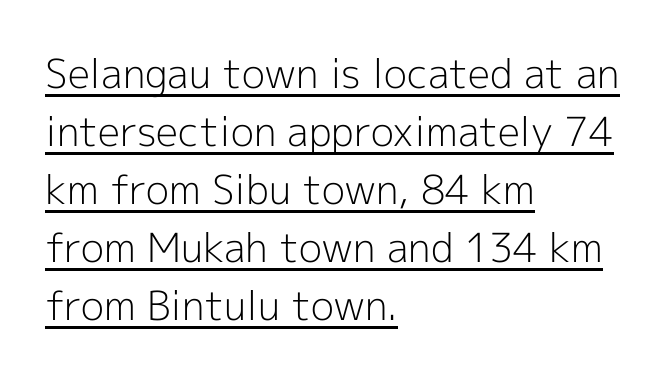
Q: Is the text bold? A: No.
Q: Is the text italic (slanted)? A: No, it is upright.
Q: Is the typeface a serif or a sans-serif typeface? A: Sans-serif.
Q: Is the text underlined? A: Yes.
Q: How is the paragraph aligned? A: Left-aligned.
Q: Is the spacing between letters normal or unusually wide? A: Normal.
Q: Is the spacing between lines tight, normal or loose? A: Normal.
Q: Width (condensed, normal, or wide)? A: Normal.
Q: x-height? A: Medium.
Q: Monospaced? A: No.
